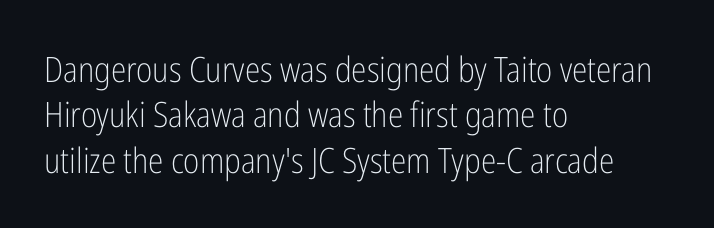
Q: Is the text bold? A: No.
Q: Is the text italic (slanted)? A: No, it is upright.
Q: Is the typeface a serif or a sans-serif typeface? A: Sans-serif.
Q: Is the text underlined? A: No.
Q: How is the paragraph aligned? A: Left-aligned.
Q: Is the spacing between letters normal or unusually wide? A: Normal.
Q: Is the spacing between lines tight, normal or loose? A: Normal.
Q: Width (condensed, normal, or wide)? A: Condensed.
Q: Stroke contrast? A: Low.
Q: x-height? A: Medium.
Q: Monospaced? A: No.
